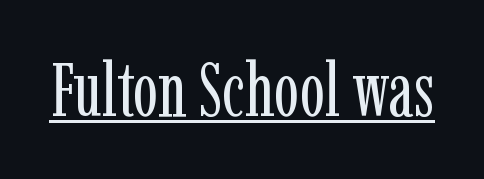
The image shows 75 px regular-weight, condensed serif type, upright; set normal letter spacing, underlined; low stroke contrast and a medium x-height.
